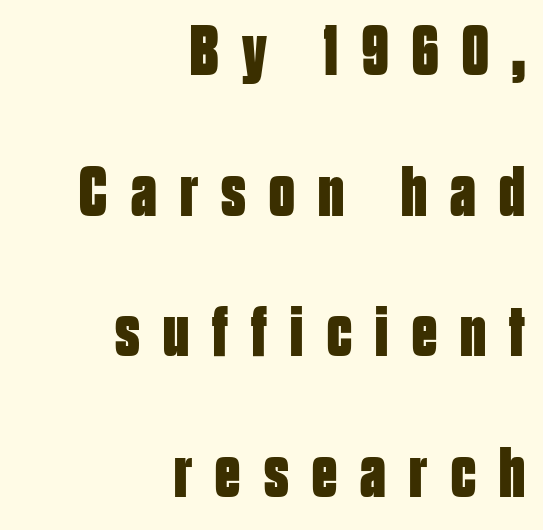
The image shows 71 px bold, condensed sans-serif type, upright; set right-aligned, loose line spacing (1.98x), unusually wide letter spacing (+0.33 em), not underlined; low stroke contrast and a large x-height.
